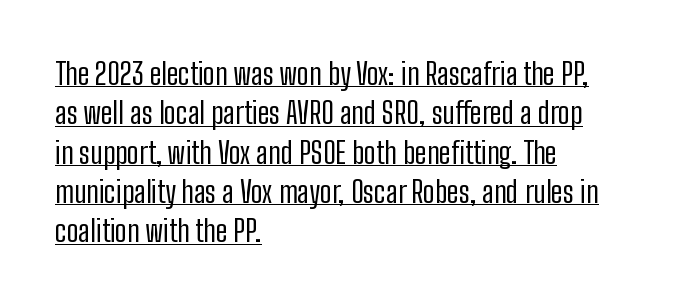
Q: Is the text bold? A: No.
Q: Is the text italic (slanted)? A: No, it is upright.
Q: Is the typeface a serif or a sans-serif typeface? A: Sans-serif.
Q: Is the text underlined? A: Yes.
Q: How is the paragraph aligned? A: Left-aligned.
Q: Is the spacing between letters normal or unusually wide? A: Normal.
Q: Is the spacing between lines tight, normal or loose? A: Normal.
Q: Width (condensed, normal, or wide)? A: Condensed.
Q: Stroke contrast? A: Low.
Q: x-height? A: Medium.
Q: Monospaced? A: No.
